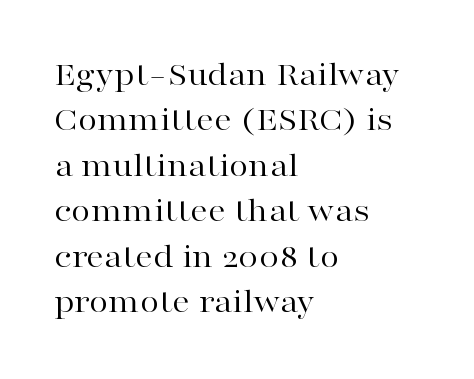
The image shows 35 px regular-weight, wide serif type, upright; set left-aligned, normal line spacing (1.3x), normal letter spacing, not underlined; high stroke contrast and a medium x-height.
